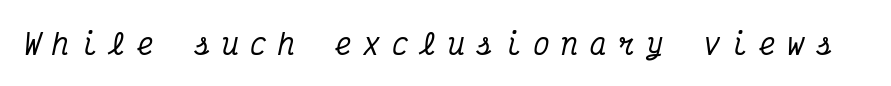
The image shows 28 px condensed serif type, italic (leaning right), monospaced; set unusually wide letter spacing (+0.41 em), not underlined; medium stroke contrast and a medium x-height.
